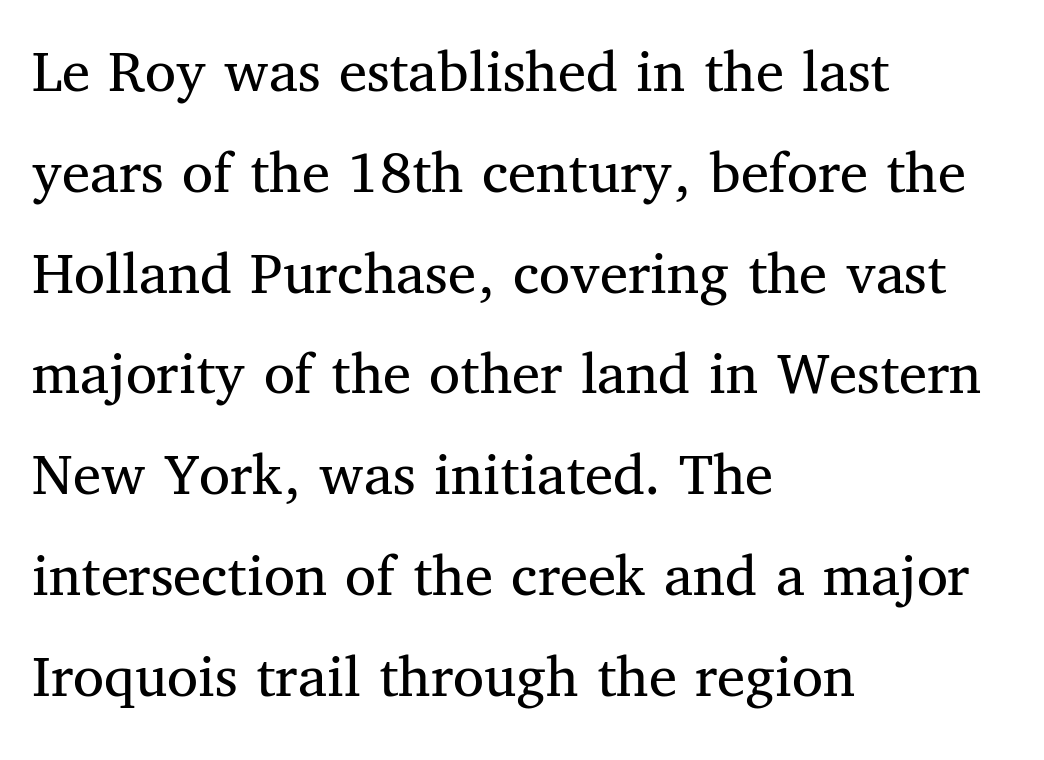
The image shows 63 px regular-weight serif type, upright; set left-aligned, normal line spacing (1.6x), normal letter spacing, not underlined; medium stroke contrast and a medium x-height.
